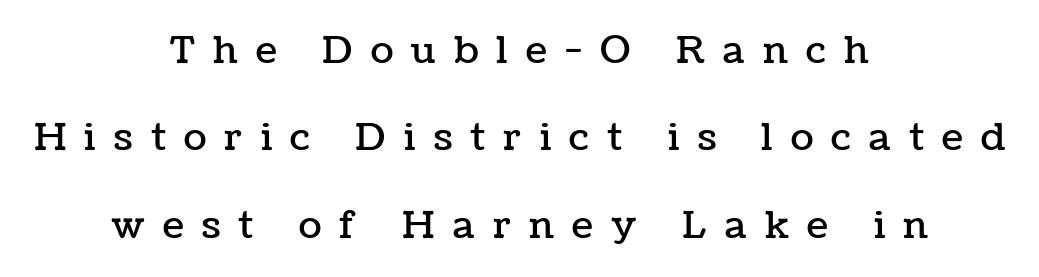
The image shows 38 px text type, upright; set centered, loose line spacing (2.3x), unusually wide letter spacing (+0.48 em), not underlined; low stroke contrast and a medium x-height.
